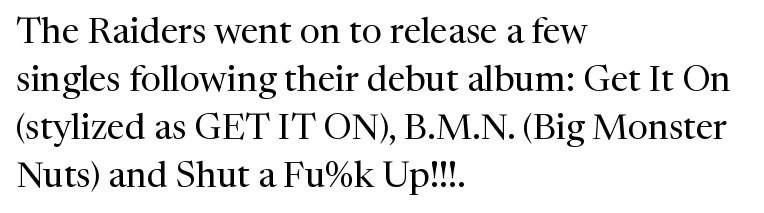
The image shows 36 px regular-weight serif type, upright; set left-aligned, normal line spacing (1.33x), normal letter spacing, not underlined; medium stroke contrast and a medium x-height.
